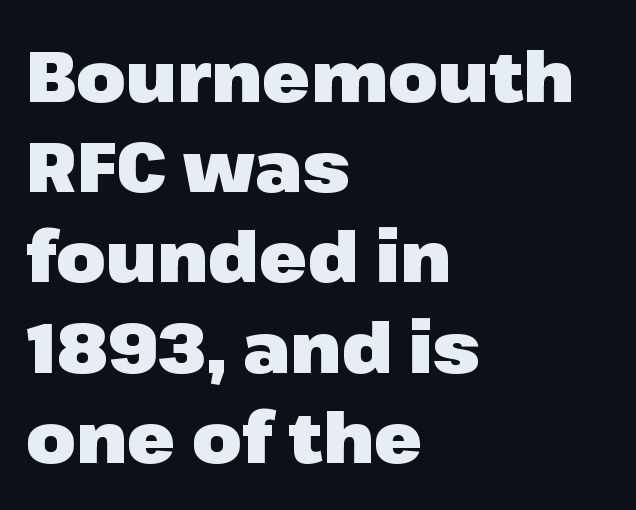
The image shows 71 px heavy sans-serif type, upright; set left-aligned, normal line spacing (1.27x), normal letter spacing, not underlined; low stroke contrast and a medium x-height.
